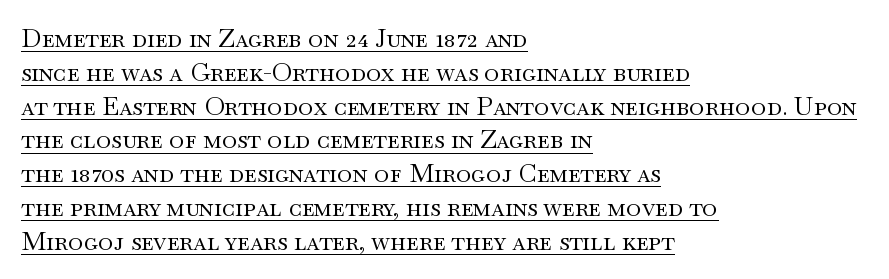
{"italic": "no", "bold": "no", "underline": "yes", "align": "left", "line_spacing": "normal", "line_spacing_ratio": 1.3, "letter_spacing": "normal", "letter_spacing_em": 0.0, "glyph_px": 26}
